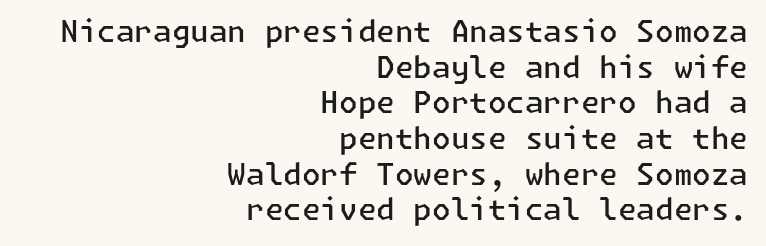
Check under the words: just untouched page. The lines are quadded right. Does the type have serifs? No, each stem ends abruptly. Posture: vertical. Words appear dense and cohesive because spacing is normal.
